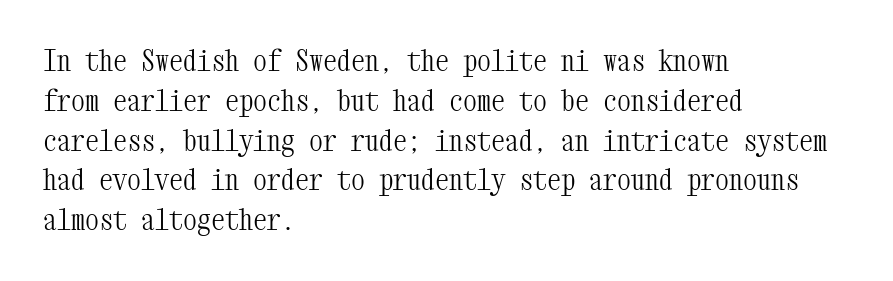
The image shows 28 px light, condensed serif type, upright, monospaced; set left-aligned, normal line spacing (1.42x), normal letter spacing, not underlined; medium stroke contrast and a medium x-height.
